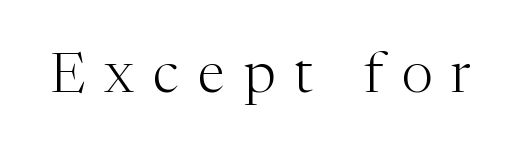
The letterforms stand isolated, each surrounded by extra space. Descenders hang freely into open space. Letterform terminals end in serifs throughout the passage. Weight: in the light-to-regular range.
